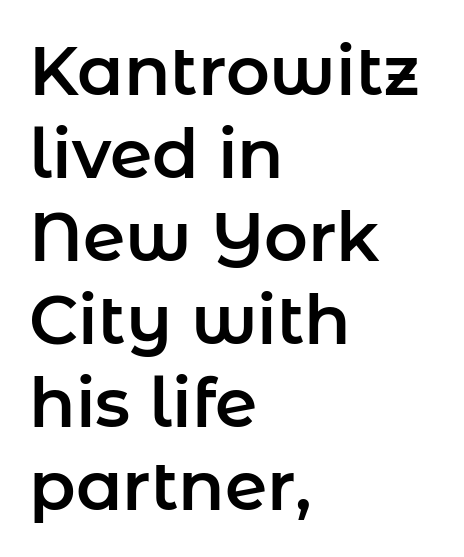
Q: Is the text italic (slanted)? A: No, it is upright.
Q: Is the typeface a serif or a sans-serif typeface? A: Sans-serif.
Q: Is the text underlined? A: No.
Q: How is the paragraph aligned? A: Left-aligned.
Q: Is the spacing between letters normal or unusually wide? A: Normal.
Q: Width (condensed, normal, or wide)? A: Normal.
Q: Stroke contrast? A: Low.
Q: x-height? A: Medium.
Q: Monospaced? A: No.
